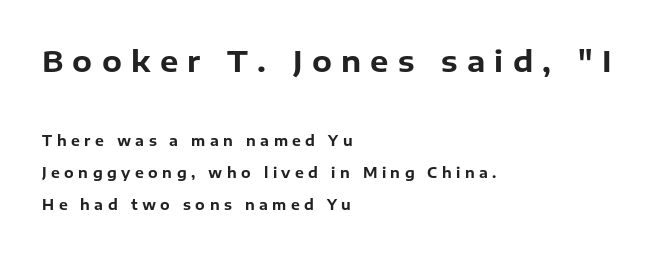
{"serif": "no", "italic": "no", "bold": "yes", "weight": "bold", "width": "normal", "stroke_contrast": "low", "x_height": "medium", "monospaced": "no", "underline": "no", "align": "left", "line_spacing": "loose", "line_spacing_ratio": 2.28, "letter_spacing": "wide", "letter_spacing_em": 0.32, "larger_block": "first", "size_ratio": 2.07, "glyph_px": 29}
